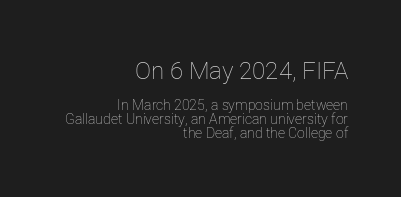
The font's upright variant was chosen for this text. Two sizes are in play, and the larger belongs to the first block. Counters stay open thanks to moderate or lighter strokes. Caption: multi-line text, flush right, ragged left. Look at the tracking — it's just the regular setting, nothing added. Successive baselines arrive quickly, one right under another.
